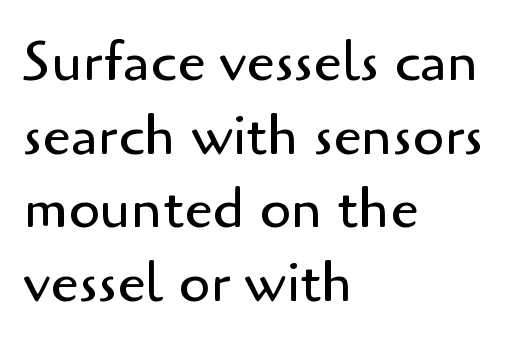
Q: Is the text bold? A: No.
Q: Is the text italic (slanted)? A: No, it is upright.
Q: Is the typeface a serif or a sans-serif typeface? A: Sans-serif.
Q: Is the text underlined? A: No.
Q: How is the paragraph aligned? A: Left-aligned.
Q: Is the spacing between letters normal or unusually wide? A: Normal.
Q: Is the spacing between lines tight, normal or loose? A: Normal.
Q: Width (condensed, normal, or wide)? A: Normal.
Q: Stroke contrast? A: Low.
Q: x-height? A: Small.
Q: Monospaced? A: No.
